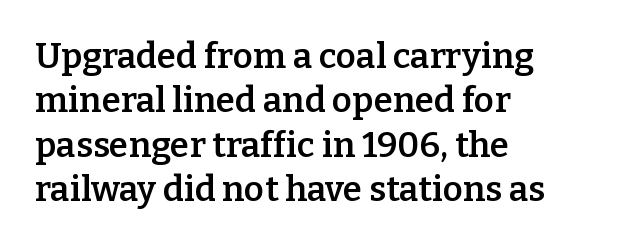
The image shows 35 px semibold serif type, upright; set left-aligned, normal line spacing (1.27x), normal letter spacing, not underlined; low stroke contrast and a medium x-height.
